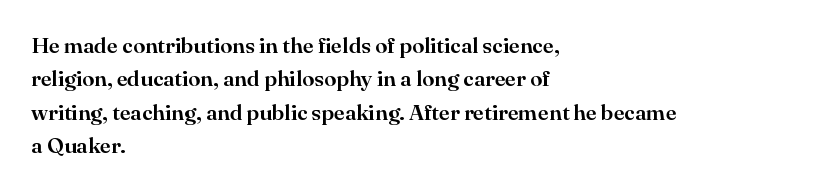
{"italic": "no", "underline": "no", "align": "left", "line_spacing": "normal", "line_spacing_ratio": 1.52, "letter_spacing": "normal", "letter_spacing_em": 0.0, "glyph_px": 22}
